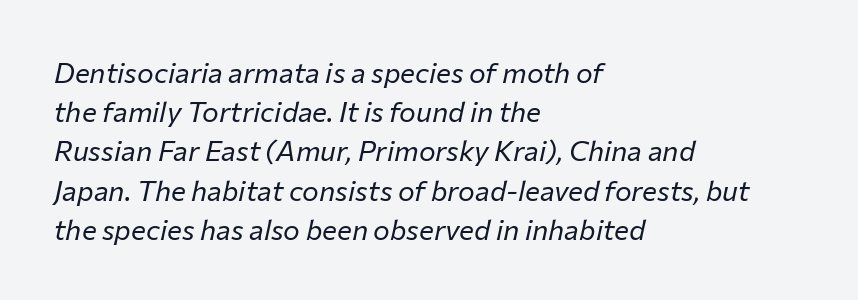
Q: Is the text bold? A: No.
Q: Is the text italic (slanted)? A: Yes, it leans right by about 12 degrees.
Q: Is the text underlined? A: No.
Q: How is the paragraph aligned? A: Left-aligned.
Q: Is the spacing between letters normal or unusually wide? A: Normal.
Q: Is the spacing between lines tight, normal or loose? A: Normal.
Q: Width (condensed, normal, or wide)? A: Normal.
Q: Stroke contrast? A: Low.
Q: x-height? A: Medium.
Q: Monospaced? A: No.
